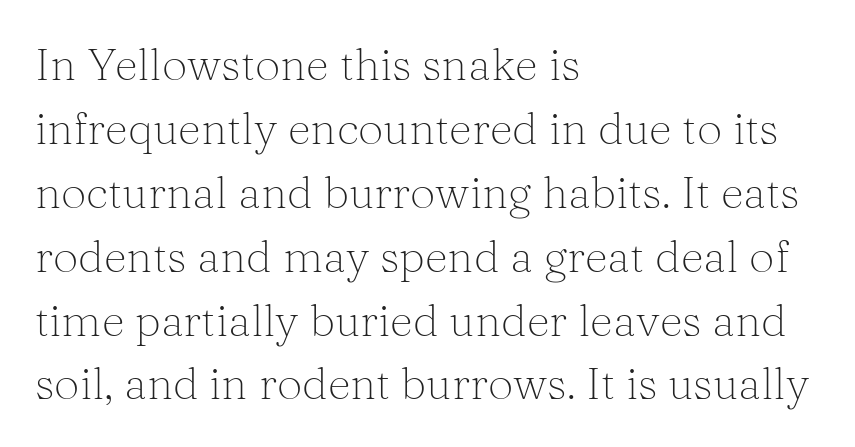
The font family rendered here belongs to the serif group. Nope, not italic — everything's standing straight. Rows of type keep a routine distance in the vertical direction. The face used here is proportionally spaced, like ordinary book or web type. Summary of weight: not heavy and not bold.
